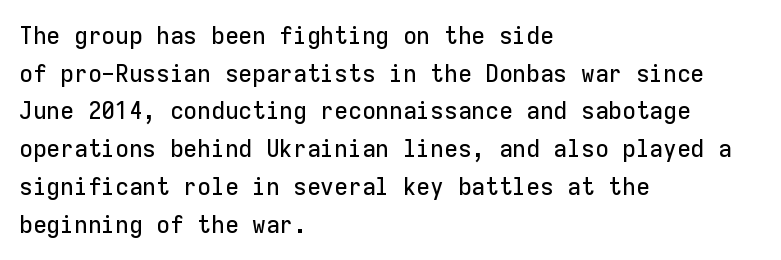
The image shows 25 px text type, upright; set left-aligned, normal line spacing (1.51x), normal letter spacing, not underlined.
